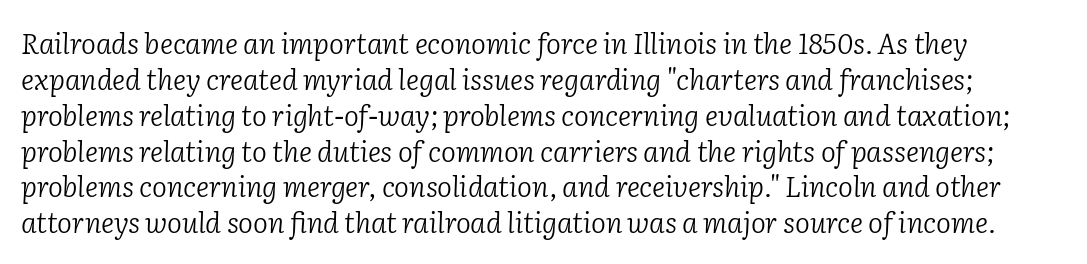
Q: Is the text bold? A: No.
Q: Is the text italic (slanted)? A: Yes, it leans right by about 2 degrees.
Q: Is the typeface a serif or a sans-serif typeface? A: Serif.
Q: Is the text underlined? A: No.
Q: Is the spacing between letters normal or unusually wide? A: Normal.
Q: Is the spacing between lines tight, normal or loose? A: Normal.
Q: Width (condensed, normal, or wide)? A: Normal.
Q: Stroke contrast? A: Low.
Q: x-height? A: Medium.
Q: Monospaced? A: No.
